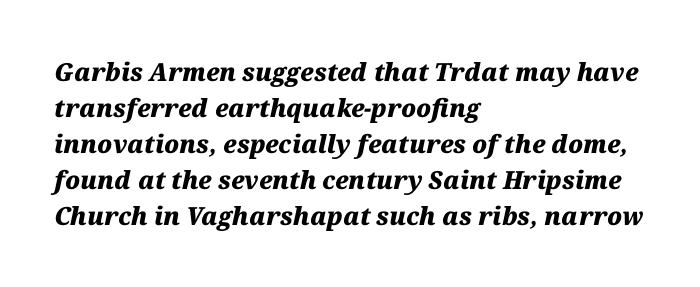
{"italic": "yes", "lean": "right", "slant_degrees": 12, "bold": "yes", "underline": "no", "align": "left", "line_spacing": "normal", "line_spacing_ratio": 1.44, "letter_spacing": "normal", "letter_spacing_em": 0.0, "glyph_px": 25}
